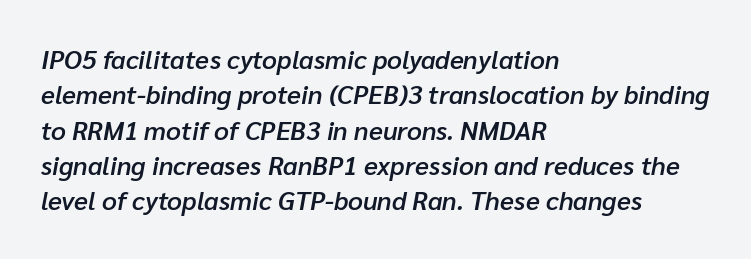
The image shows 26 px text type, italic (leaning right); set left-aligned, normal line spacing (1.36x), normal letter spacing, not underlined.
